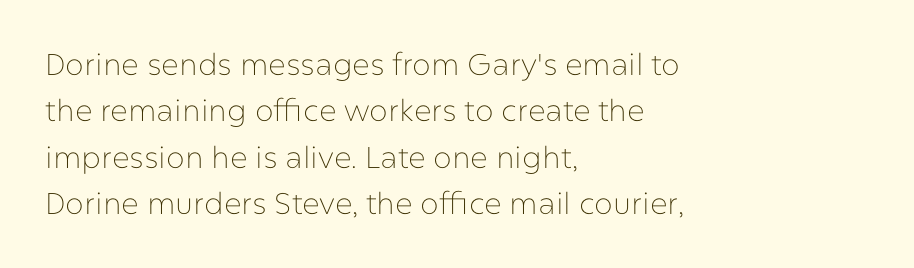
Q: Is the text bold? A: No.
Q: Is the text italic (slanted)? A: No, it is upright.
Q: Is the typeface a serif or a sans-serif typeface? A: Sans-serif.
Q: Is the text underlined? A: No.
Q: How is the paragraph aligned? A: Left-aligned.
Q: Is the spacing between letters normal or unusually wide? A: Normal.
Q: Is the spacing between lines tight, normal or loose? A: Normal.
Q: Width (condensed, normal, or wide)? A: Normal.
Q: Stroke contrast? A: Low.
Q: x-height? A: Medium.
Q: Monospaced? A: No.
